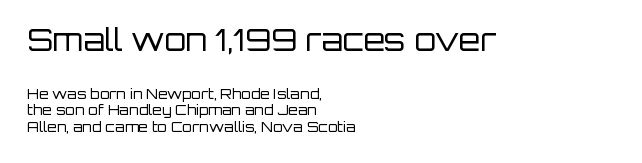
{"serif": "no", "italic": "no", "bold": "no", "weight": "regular", "width": "normal", "stroke_contrast": "low", "x_height": "large", "monospaced": "no", "underline": "no", "align": "left", "line_spacing_ratio": 1.17, "letter_spacing": "normal", "letter_spacing_em": 0.0, "larger_block": "first", "size_ratio": 2.21, "glyph_px": 31}
